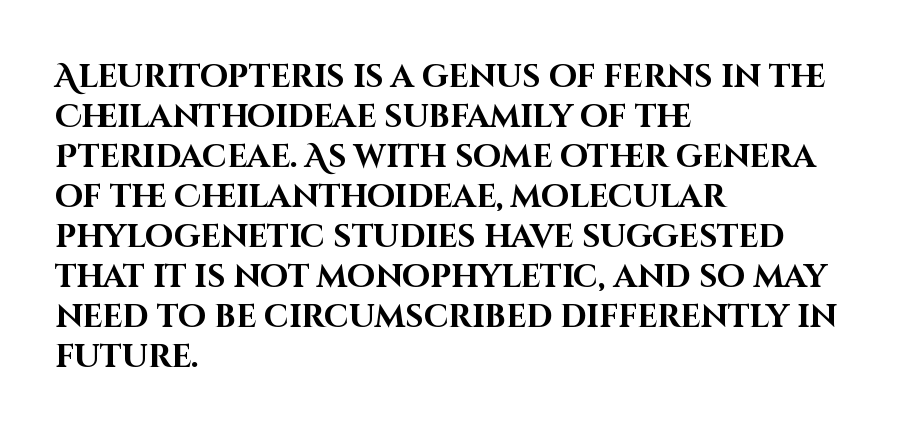
The image shows 32 px bold sans-serif type, upright; set left-aligned, normal line spacing (1.25x), normal letter spacing, not underlined; high stroke contrast and a large x-height.
